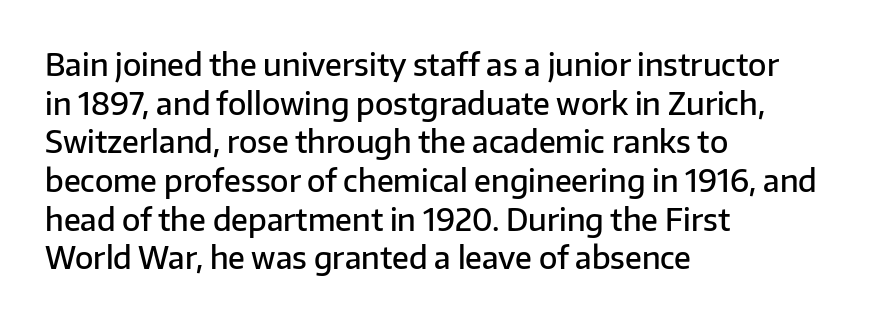
Horizontal alignment here is leftward, the default for most running prose. Observe the ordinary spacing: letters are neighbours, not strangers. This sample uses an upright cut, with every glyph sitting square on the baseline. Character widths vary here, with narrow letters taking less room than wide ones. These words are printed semibold, heavier than regular yet not bold.
